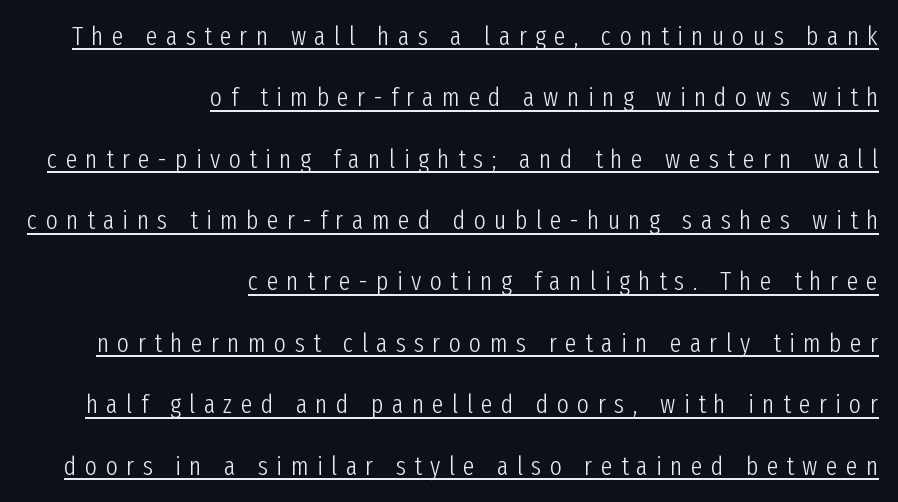
The image shows 26 px text type, upright; set right-aligned, loose line spacing (2.36x), unusually wide letter spacing (+0.32 em), underlined.
